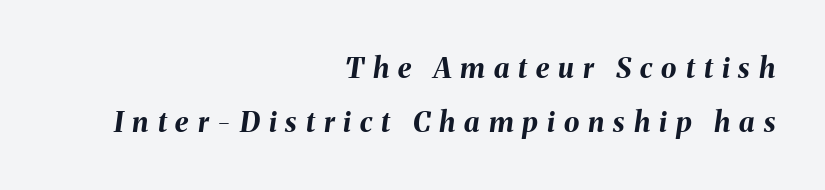
{"italic": "yes", "lean": "right", "slant_degrees": 8, "bold": "yes", "weight": "bold", "width": "normal", "stroke_contrast": "medium", "x_height": "medium", "monospaced": "no", "underline": "no", "align": "right", "line_spacing": "loose", "line_spacing_ratio": 1.92, "letter_spacing": "wide", "letter_spacing_em": 0.32, "glyph_px": 28}
